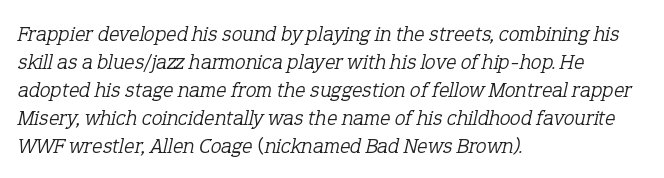
Q: Is the text bold? A: No.
Q: Is the text italic (slanted)? A: Yes, it leans right by about 12 degrees.
Q: Is the text underlined? A: No.
Q: How is the paragraph aligned? A: Left-aligned.
Q: Is the spacing between letters normal or unusually wide? A: Normal.
Q: Is the spacing between lines tight, normal or loose? A: Normal.
